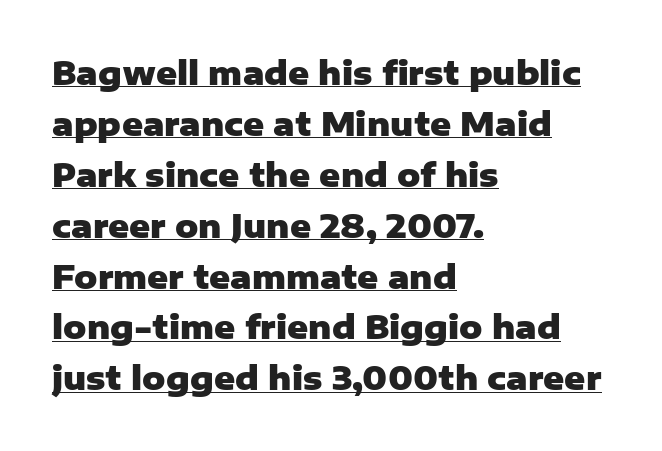
Q: Is the text bold? A: Yes.
Q: Is the text italic (slanted)? A: No, it is upright.
Q: Is the typeface a serif or a sans-serif typeface? A: Sans-serif.
Q: Is the text underlined? A: Yes.
Q: How is the paragraph aligned? A: Left-aligned.
Q: Is the spacing between letters normal or unusually wide? A: Normal.
Q: Is the spacing between lines tight, normal or loose? A: Normal.
Q: Width (condensed, normal, or wide)? A: Normal.
Q: Stroke contrast? A: Low.
Q: x-height? A: Medium.
Q: Monospaced? A: No.
